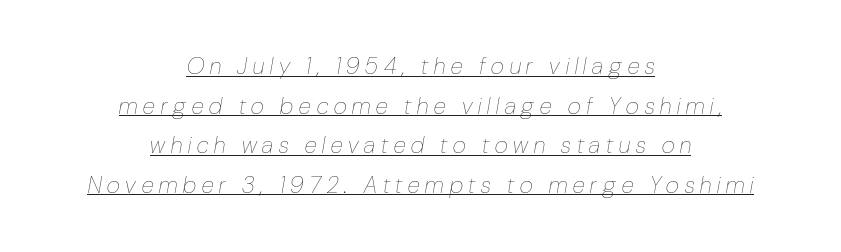
Q: Is the text bold? A: No.
Q: Is the text italic (slanted)? A: Yes, it leans right by about 10 degrees.
Q: Is the text underlined? A: Yes.
Q: How is the paragraph aligned? A: Centered.
Q: Is the spacing between letters normal or unusually wide? A: Unusually wide.
